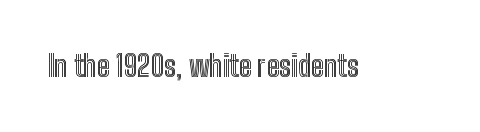
Q: Is the text italic (slanted)? A: No, it is upright.
Q: Is the text underlined? A: No.
Q: Is the spacing between letters normal or unusually wide? A: Normal.
Q: Width (condensed, normal, or wide)? A: Condensed.
Q: x-height? A: Medium.
Q: Monospaced? A: No.
